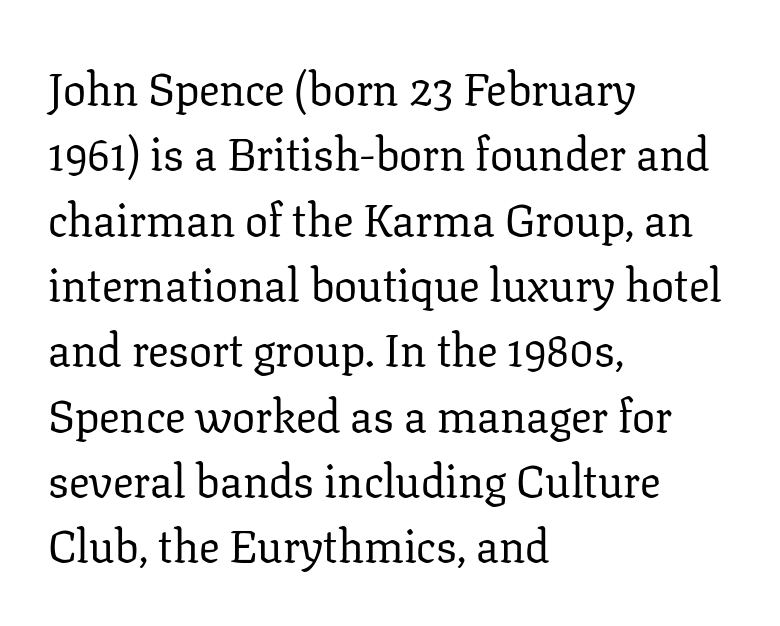
Q: Is the text bold? A: No.
Q: Is the text italic (slanted)? A: No, it is upright.
Q: Is the typeface a serif or a sans-serif typeface? A: Serif.
Q: Is the text underlined? A: No.
Q: How is the paragraph aligned? A: Left-aligned.
Q: Is the spacing between letters normal or unusually wide? A: Normal.
Q: Is the spacing between lines tight, normal or loose? A: Normal.
Q: Width (condensed, normal, or wide)? A: Normal.
Q: Stroke contrast? A: Low.
Q: x-height? A: Medium.
Q: Monospaced? A: No.
